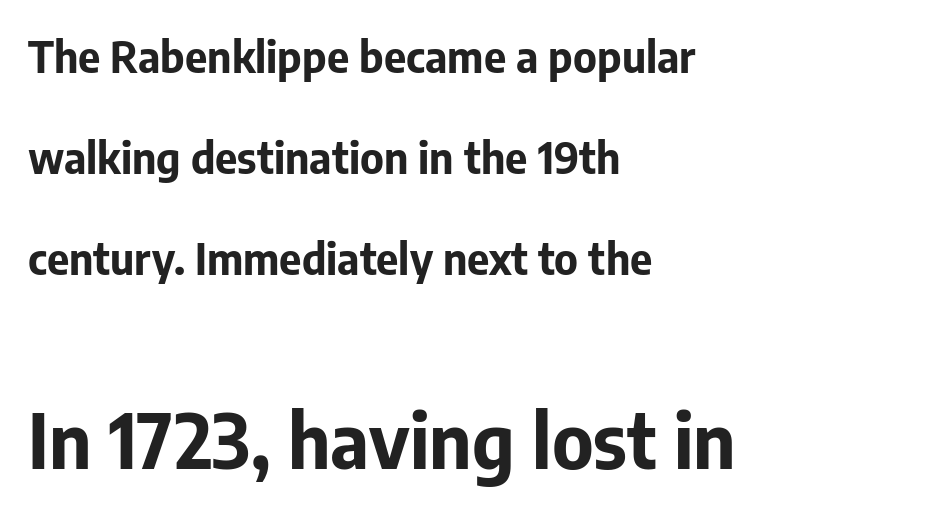
{"serif": "no", "italic": "no", "bold": "yes", "weight": "bold", "width": "normal", "stroke_contrast": "low", "x_height": "medium", "monospaced": "no", "underline": "no", "align": "left", "line_spacing": "loose", "line_spacing_ratio": 2.35, "letter_spacing": "normal", "letter_spacing_em": 0.0, "larger_block": "second", "size_ratio": 1.74, "glyph_px": 75}
